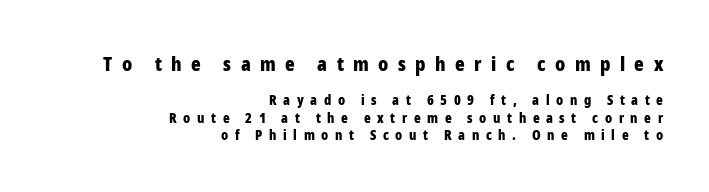
A clean baseline with only descenders dipping below it. No italicization has been applied; the sample stays upright. The rendering shrinks the type as you move from the upper chunk to the lower. The gaps between neighbouring characters are conspicuously large.
